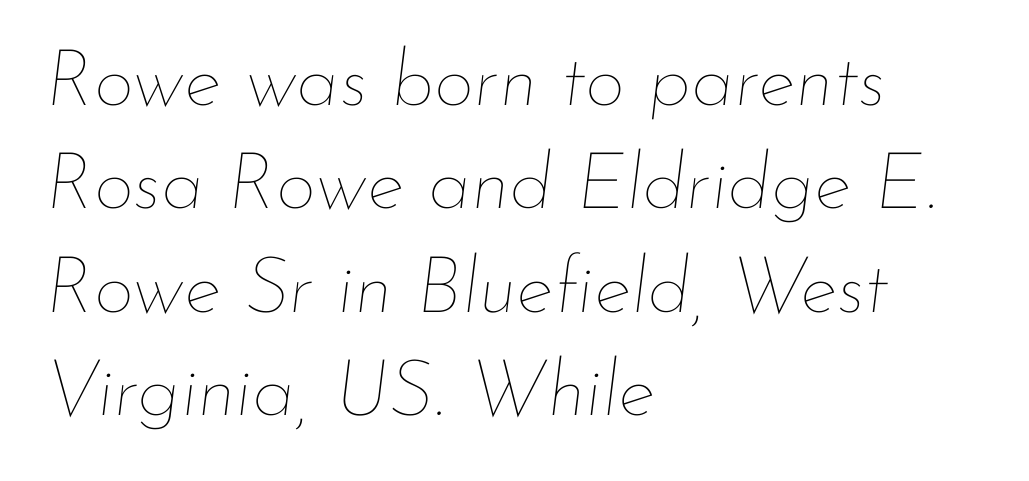
This is oblique type, the kind used for emphasis or titles. Between one letter and the next there's only the usual sliver of space. Horizontal alignment here is leftward, the default for most running prose. Just letters on the line, the space beneath them empty. Normally led — the rows are evenly, conventionally spaced.
